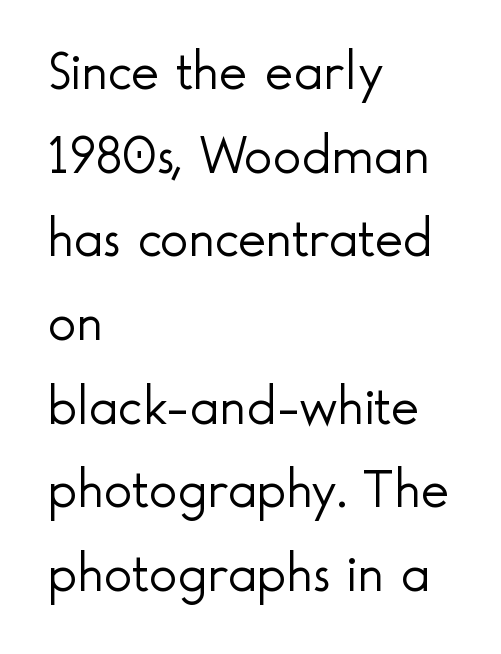
Q: Is the text bold? A: No.
Q: Is the text italic (slanted)? A: No, it is upright.
Q: Is the typeface a serif or a sans-serif typeface? A: Sans-serif.
Q: Is the text underlined? A: No.
Q: How is the paragraph aligned? A: Left-aligned.
Q: Is the spacing between letters normal or unusually wide? A: Normal.
Q: Is the spacing between lines tight, normal or loose? A: Normal.
Q: Width (condensed, normal, or wide)? A: Normal.
Q: x-height? A: Small.
Q: Monospaced? A: No.
